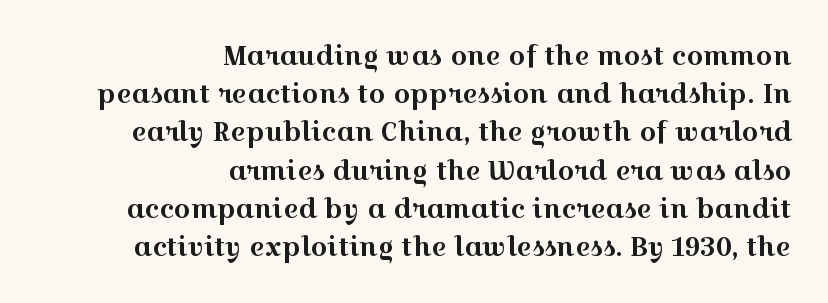
Q: Is the text italic (slanted)? A: No, it is upright.
Q: Is the text underlined? A: No.
Q: How is the paragraph aligned? A: Right-aligned.
Q: Is the spacing between letters normal or unusually wide? A: Normal.
Q: Is the spacing between lines tight, normal or loose? A: Normal.
